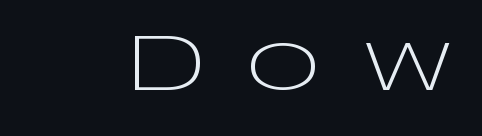
The image shows 80 px light, wide sans-serif type, upright; set unusually wide letter spacing (+0.49 em), not underlined; low stroke contrast and a large x-height.
